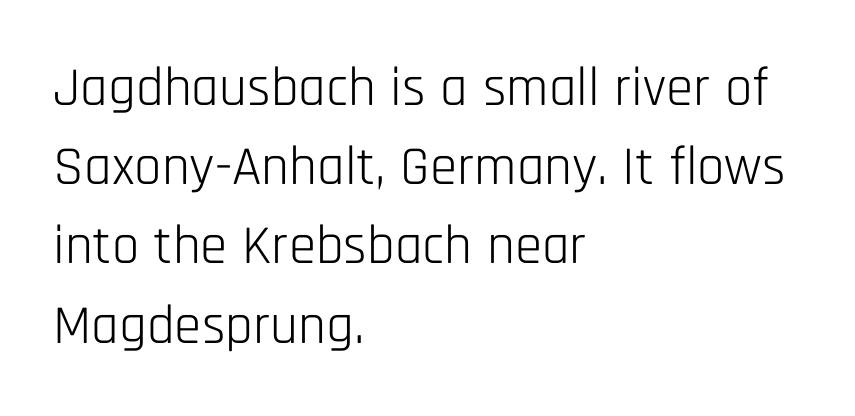
The image shows 55 px light, condensed sans-serif type, upright; set left-aligned, normal line spacing (1.44x), normal letter spacing, not underlined; low stroke contrast and a large x-height.
